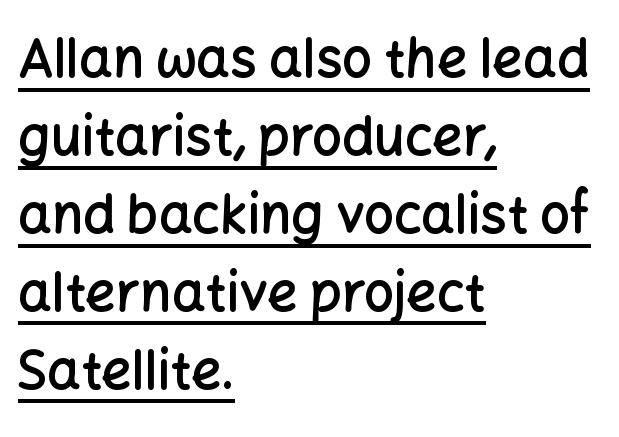
The image shows 53 px semibold sans-serif type, upright; set left-aligned, normal line spacing (1.47x), normal letter spacing, underlined; low stroke contrast and a medium x-height.
